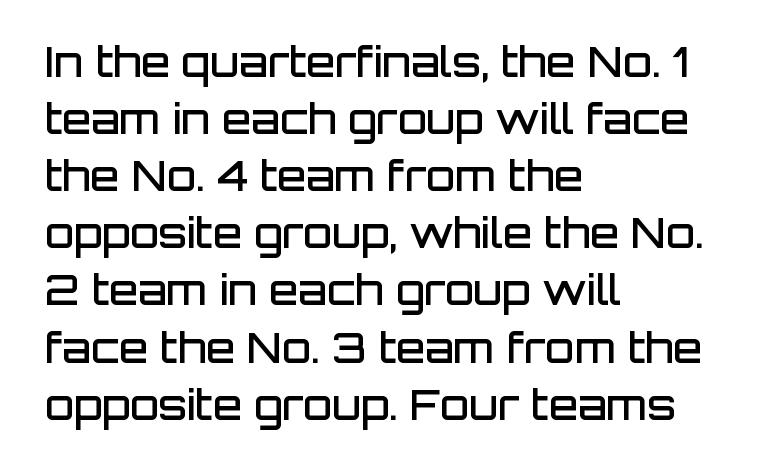
Nothing sits at the stroke ends, so this counts as sans-serif. Inter-character spacing is left at the font's built-in metrics. The glyphs are unaccompanied by any horizontal stroke below them. The rendering uses natural spacing where letterforms have individual widths. Look at the stroke-to-counter ratio: somewhat heavy, a semibold.
